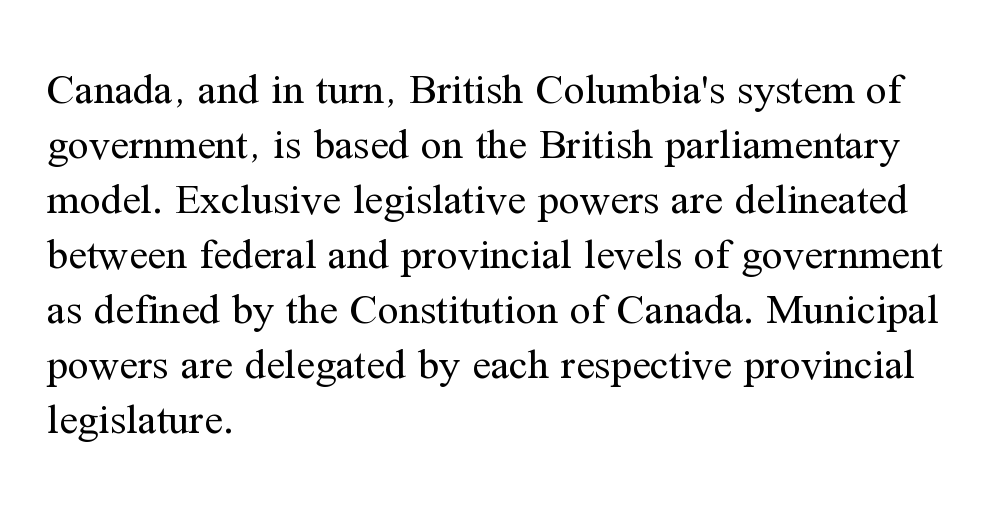
Layout note: lines flush left. The glyphs are unaccompanied by any horizontal stroke below them. Notice how the stems are strictly vertical — no italics here. Notice how descenders clear the ascenders below comfortably — that's standard leading. Check where the strokes stop: tiny serifs finish them off.
